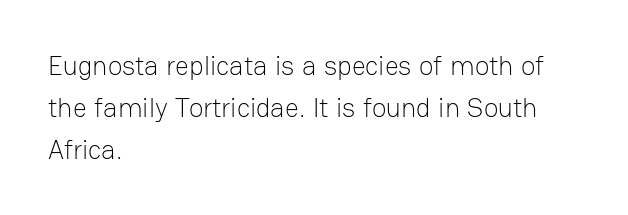
The image shows 27 px text type, upright; set left-aligned, normal line spacing (1.55x), normal letter spacing, not underlined.
